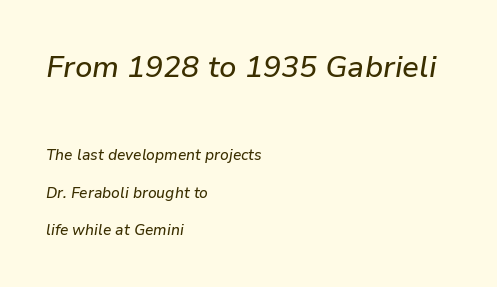
Q: Is the text italic (slanted)? A: Yes, it leans right by about 9 degrees.
Q: Is the text underlined? A: No.
Q: How is the paragraph aligned? A: Left-aligned.
Q: Is the spacing between letters normal or unusually wide? A: Normal.
Q: Is the spacing between lines tight, normal or loose? A: Loose.
Q: Which block of text is set in a larger size, the first (top) or the second (bottom)? A: The first (top) one.
Q: Width (condensed, normal, or wide)? A: Normal.
Q: Stroke contrast? A: Low.
Q: x-height? A: Medium.
Q: Monospaced? A: No.
